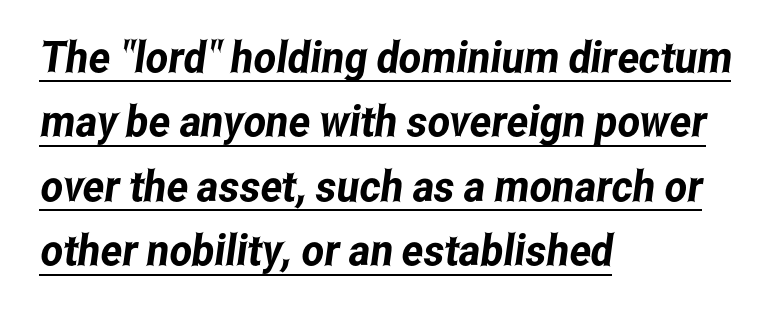
The image shows 43 px condensed sans-serif type; set left-aligned, normal line spacing (1.5x), normal letter spacing, underlined; low stroke contrast and a medium x-height.
